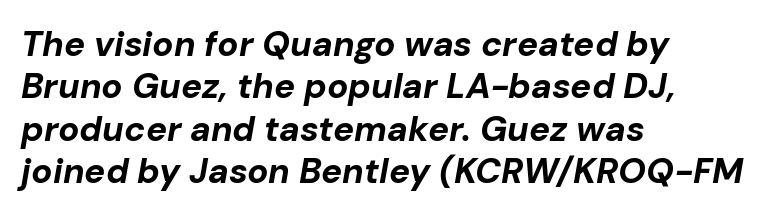
{"italic": "yes", "lean": "right", "slant_degrees": 10, "bold": "yes", "weight": "bold", "width": "normal", "stroke_contrast": "low", "x_height": "medium", "monospaced": "no", "underline": "no", "align": "left", "line_spacing_ratio": 1.21, "letter_spacing": "normal", "letter_spacing_em": 0.0, "glyph_px": 35}
